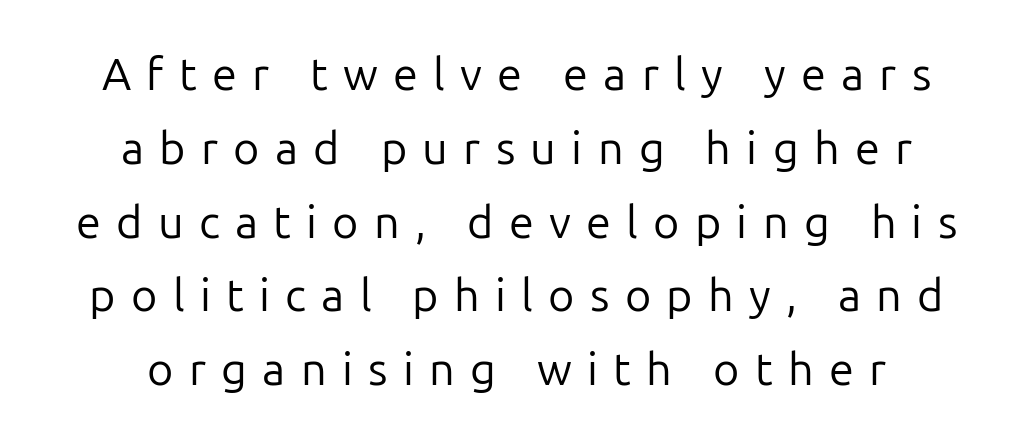
The image shows 45 px regular-weight sans-serif type, upright; set centered, normal line spacing (1.64x), unusually wide letter spacing (+0.34 em), not underlined; low stroke contrast and a medium x-height.
